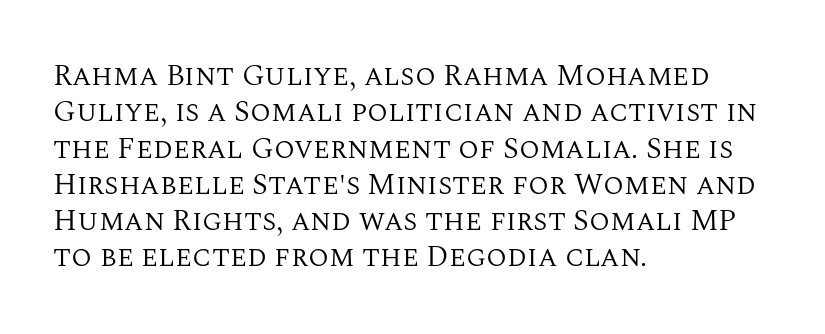
Q: Is the text bold? A: No.
Q: Is the text italic (slanted)? A: No, it is upright.
Q: Is the typeface a serif or a sans-serif typeface? A: Serif.
Q: Is the text underlined? A: No.
Q: How is the paragraph aligned? A: Left-aligned.
Q: Is the spacing between letters normal or unusually wide? A: Normal.
Q: Width (condensed, normal, or wide)? A: Normal.
Q: Stroke contrast? A: Medium.
Q: x-height? A: Large.
Q: Monospaced? A: No.
